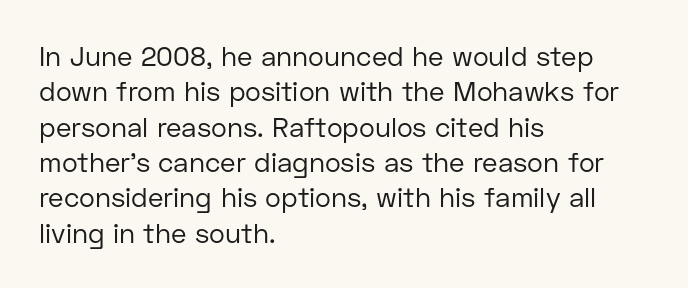
{"italic": "no", "bold": "no", "underline": "no", "align": "left", "line_spacing": "normal", "line_spacing_ratio": 1.31, "letter_spacing": "normal", "letter_spacing_em": 0.0, "glyph_px": 27}
